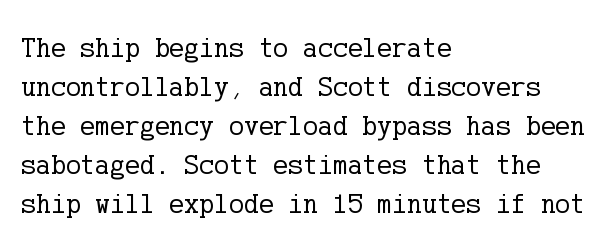
{"serif": "yes", "italic": "no", "bold": "no", "weight": "regular", "width": "normal", "stroke_contrast": "low", "x_height": "medium", "underline": "no", "align": "left", "line_spacing": "normal", "line_spacing_ratio": 1.39, "letter_spacing": "normal", "letter_spacing_em": 0.0, "glyph_px": 28}
